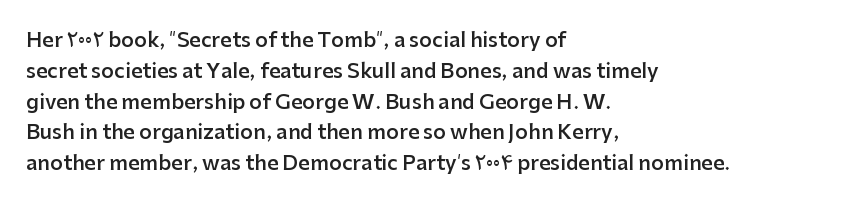
Q: Is the text bold? A: Semi-bold.
Q: Is the text italic (slanted)? A: No, it is upright.
Q: Is the text underlined? A: No.
Q: How is the paragraph aligned? A: Left-aligned.
Q: Is the spacing between letters normal or unusually wide? A: Normal.
Q: Is the spacing between lines tight, normal or loose? A: Normal.
